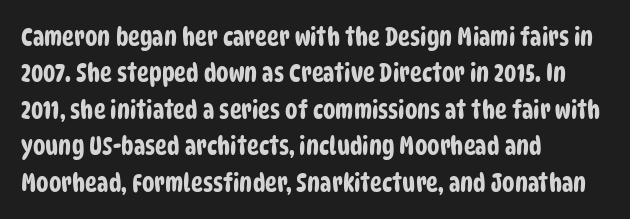
Quick note: interline space is typical. In CSS terms this would be text-align: left. Tracking here is standard; glyphs follow each other at the usual distance. Glance below the letters and you will spot only blank space.
